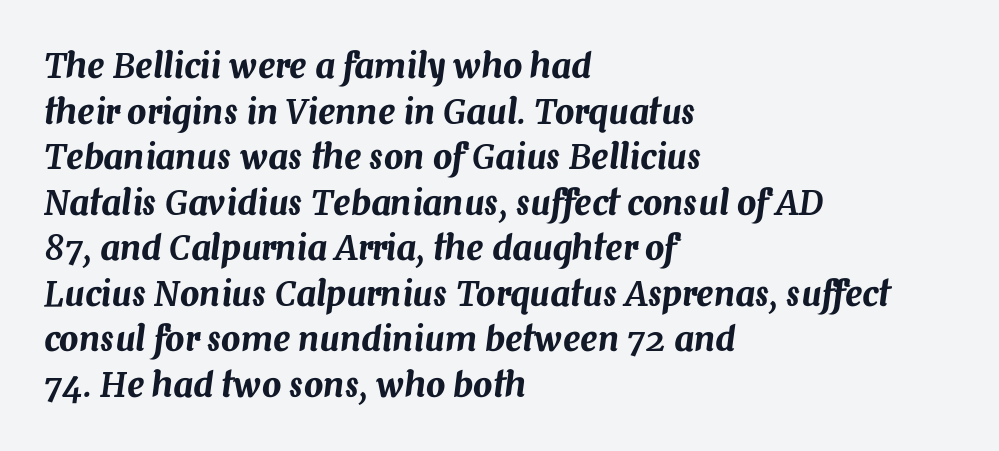
The vertical gap from one line to the next is medium. Underline: absent. In terms of letterspacing, this is plain default setting. The setting favours the left margin, as ordinary paragraphs usually do. The letters are slanted; this is an italic face.
